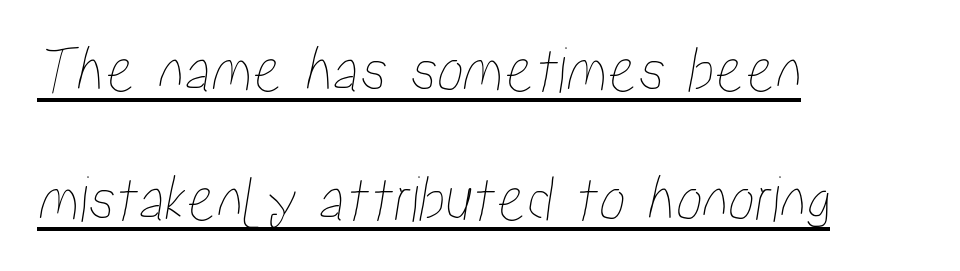
{"width": "condensed", "stroke_contrast": "low", "x_height": "medium", "monospaced": "no", "underline": "yes", "align": "left", "line_spacing": "loose", "line_spacing_ratio": 1.92, "letter_spacing": "normal", "letter_spacing_em": 0.0, "glyph_px": 67}
